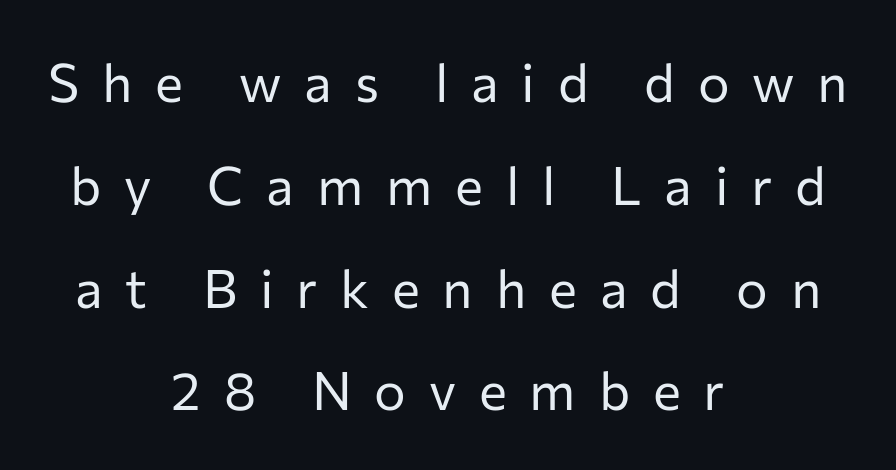
The image shows 53 px regular-weight sans-serif type, upright; set centered, loose line spacing (1.94x), unusually wide letter spacing (+0.43 em), not underlined; low stroke contrast and a medium x-height.
